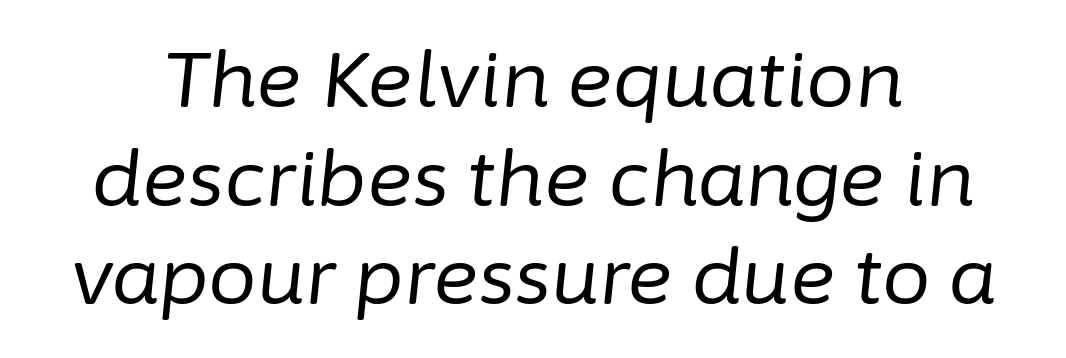
Has an underline been added? It has not. Leading matches the norm, producing a regular column. Weight: in the light-to-regular range. Compared with typical body copy, the letter spacing here is the same. Characters are canted at an angle relative to the baseline's perpendicular. Note the varied advance widths — an 'i' is clearly narrower than an 'm'.
